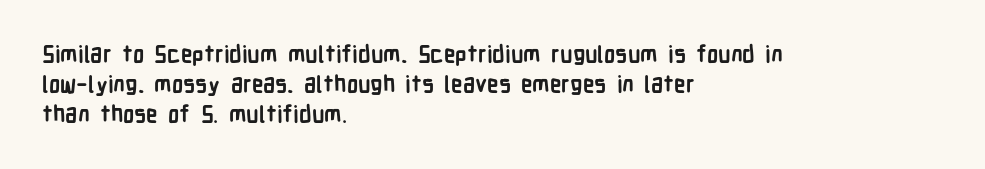
Q: Is the text bold? A: Yes.
Q: Is the text italic (slanted)? A: No, it is upright.
Q: Is the text underlined? A: No.
Q: How is the paragraph aligned? A: Left-aligned.
Q: Is the spacing between letters normal or unusually wide? A: Normal.
Q: Is the spacing between lines tight, normal or loose? A: Normal.
